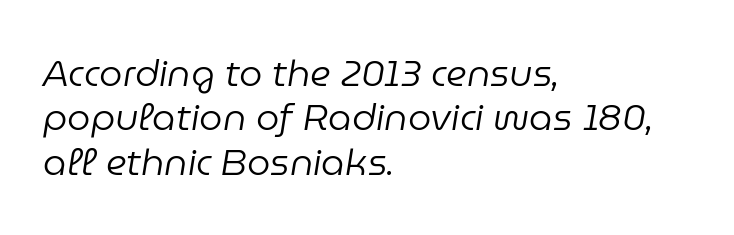
The space beneath each line is pristine and unruled. Does the copy run flush right? No — it runs flush left. The rendering keeps characters at their native spacing. Varying glyph widths throughout — classic text-font behaviour. When letters slant like this, we call the style italic. No letter is thick-stroked: the sample isn't bold.
